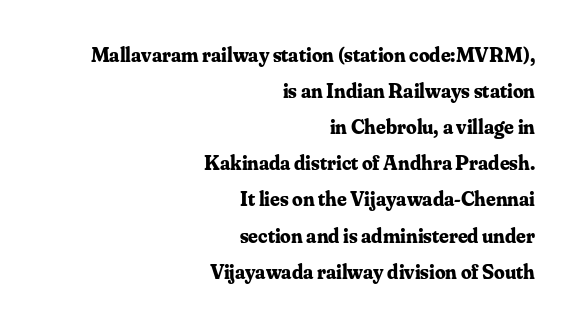
{"italic": "no", "bold": "yes", "underline": "no", "align": "right", "line_spacing_ratio": 1.72, "letter_spacing": "normal", "letter_spacing_em": 0.0, "glyph_px": 21}
